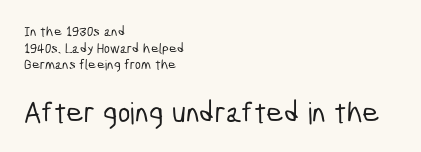
Note: smaller setting up top, larger setting below. Note the varied advance widths — an 'i' is clearly narrower than an 'm'. In terms of letterform style, serifs are entirely absent. One-word summary of the alignment: left. The passage shown is not underscored anywhere. Glyph-to-glyph distance matches everyday printed text.
